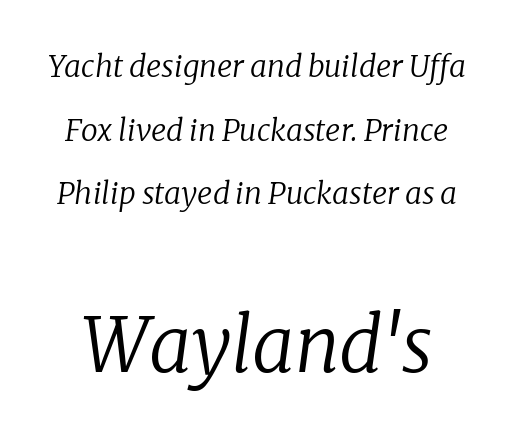
{"serif": "yes", "italic": "yes", "lean": "right", "slant_degrees": 8, "bold": "no", "weight": "regular", "width": "normal", "stroke_contrast": "low", "x_height": "medium", "monospaced": "no", "underline": "no", "line_spacing": "loose", "line_spacing_ratio": 2.12, "letter_spacing": "normal", "letter_spacing_em": 0.0, "larger_block": "second", "size_ratio": 2.5, "glyph_px": 75}
